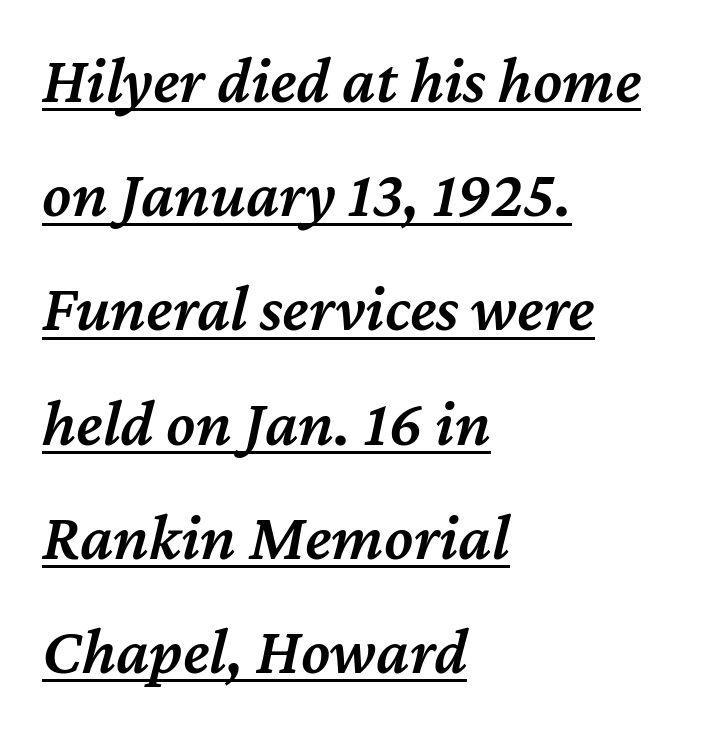
{"italic": "yes", "lean": "right", "slant_degrees": 12, "bold": "semi", "weight": "semibold", "width": "normal", "stroke_contrast": "medium", "x_height": "medium", "monospaced": "no", "underline": "yes", "align": "left", "line_spacing_ratio": 1.73, "letter_spacing": "normal", "letter_spacing_em": 0.0, "glyph_px": 66}
